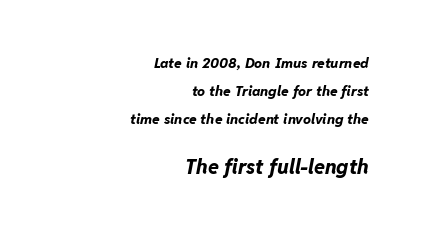
Note: smaller setting up top, larger setting below. The rendering keeps characters at their native spacing. All the whitespace from short lines collects on the left. Quick note: interline space is abundant. The specimen reads as italic at a glance.
